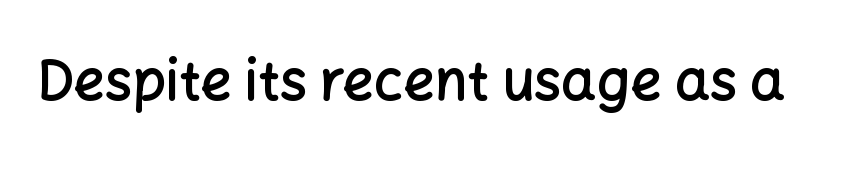
{"serif": "no", "italic": "no", "bold": "semi", "weight": "semibold", "width": "normal", "stroke_contrast": "low", "x_height": "medium", "monospaced": "no", "underline": "no", "letter_spacing": "normal", "letter_spacing_em": 0.0, "glyph_px": 55}
